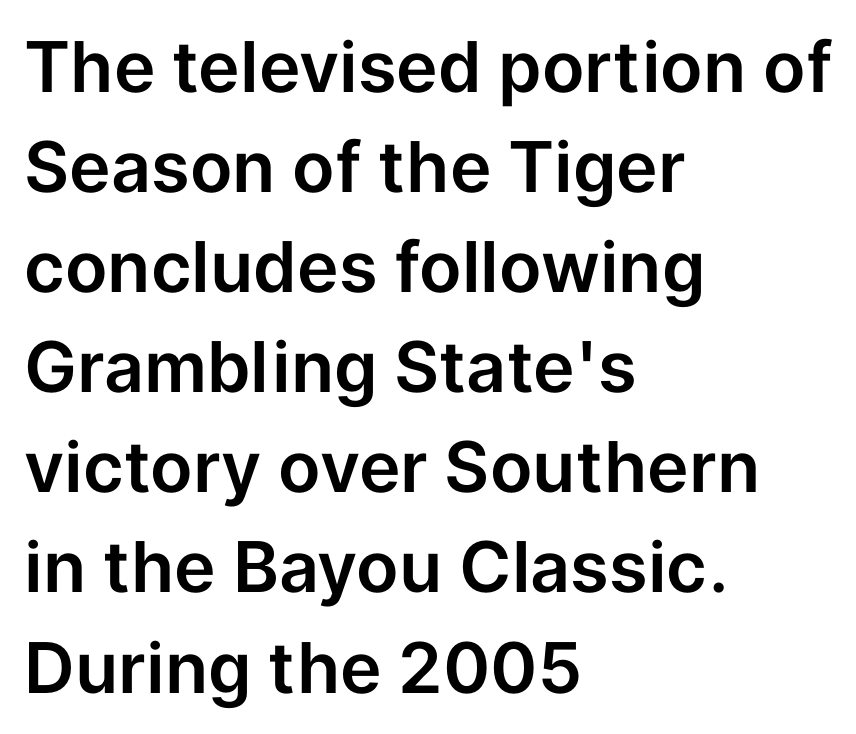
Q: Is the text italic (slanted)? A: No, it is upright.
Q: Is the typeface a serif or a sans-serif typeface? A: Sans-serif.
Q: Is the text underlined? A: No.
Q: How is the paragraph aligned? A: Left-aligned.
Q: Is the spacing between letters normal or unusually wide? A: Normal.
Q: Is the spacing between lines tight, normal or loose? A: Normal.
Q: Width (condensed, normal, or wide)? A: Normal.
Q: Stroke contrast? A: Low.
Q: x-height? A: Medium.
Q: Monospaced? A: No.
